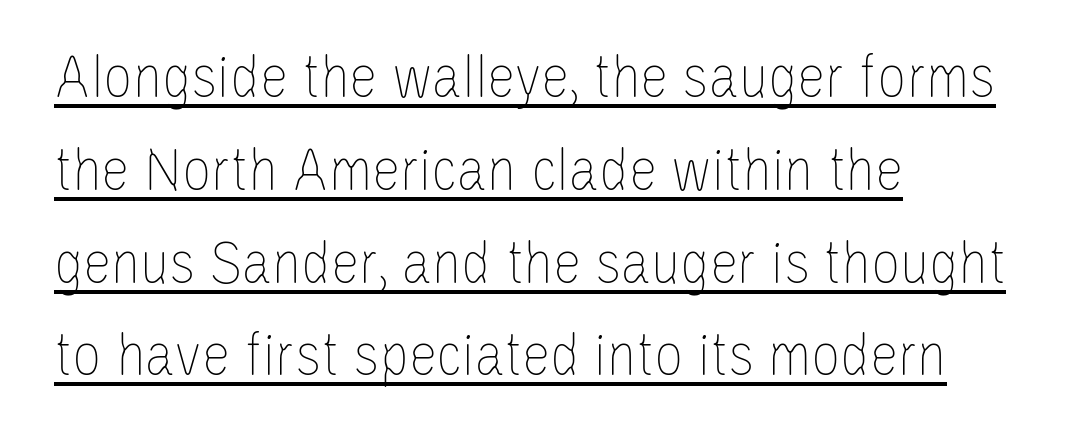
Q: Is the text bold? A: No.
Q: Is the text italic (slanted)? A: No, it is upright.
Q: Is the text underlined? A: Yes.
Q: How is the paragraph aligned? A: Left-aligned.
Q: Is the spacing between letters normal or unusually wide? A: Normal.
Q: Is the spacing between lines tight, normal or loose? A: Normal.
Q: Width (condensed, normal, or wide)? A: Condensed.
Q: Stroke contrast? A: Low.
Q: x-height? A: Large.
Q: Monospaced? A: No.
